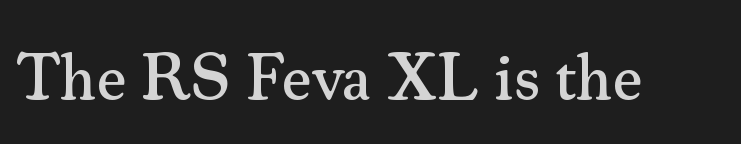
Q: Is the text italic (slanted)? A: No, it is upright.
Q: Is the typeface a serif or a sans-serif typeface? A: Serif.
Q: Is the text underlined? A: No.
Q: Is the spacing between letters normal or unusually wide? A: Normal.
Q: Width (condensed, normal, or wide)? A: Normal.
Q: Stroke contrast? A: Medium.
Q: x-height? A: Small.
Q: Monospaced? A: No.
